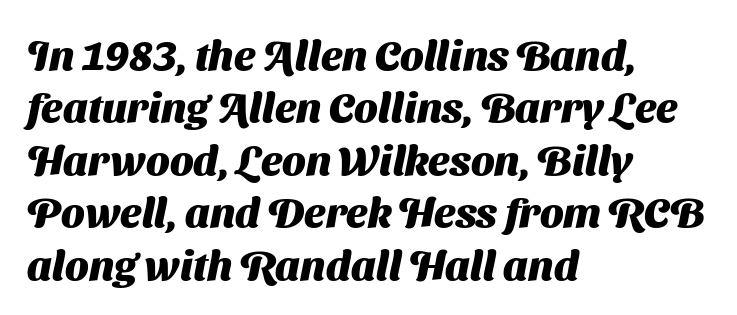
You could not count columns in this text — the font is proportionally spaced. Caption: multi-line text, flush left, ragged right. Type style note: lacks serifs. Plain, unruled lines of type. A typesetter would call this zero additional tracking.
